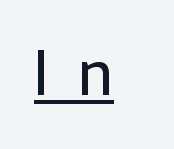
{"serif": "no", "italic": "no", "width": "normal", "stroke_contrast": "low", "x_height": "medium", "monospaced": "no", "underline": "yes", "letter_spacing": "wide", "letter_spacing_em": 0.49, "glyph_px": 60}
